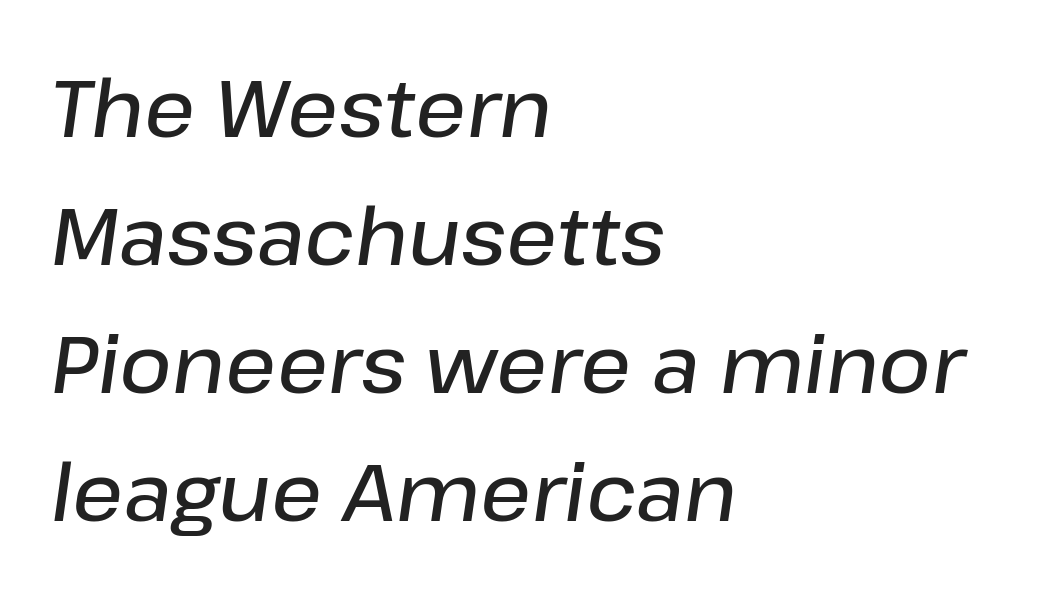
{"italic": "yes", "lean": "right", "slant_degrees": 8, "bold": "semi", "weight": "semibold", "width": "normal", "stroke_contrast": "low", "x_height": "medium", "monospaced": "no", "underline": "no", "align": "left", "line_spacing": "normal", "line_spacing_ratio": 1.6, "letter_spacing": "normal", "letter_spacing_em": 0.0, "glyph_px": 80}
